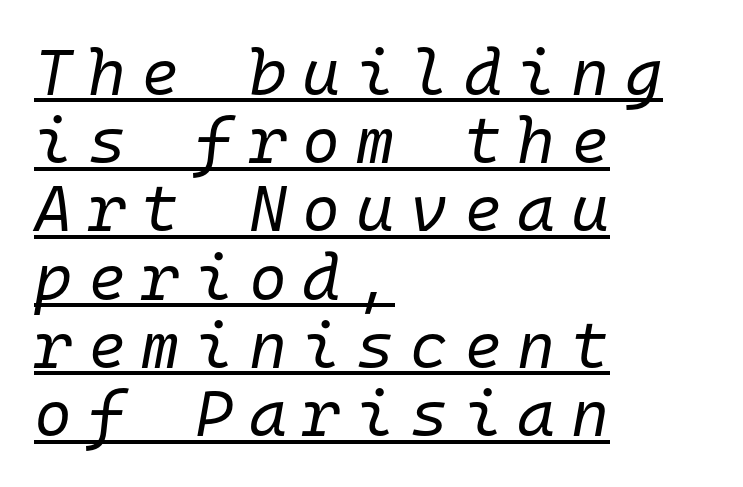
{"italic": "yes", "lean": "right", "slant_degrees": 10, "bold": "no", "weight": "regular", "width": "normal", "stroke_contrast": "low", "x_height": "medium", "monospaced": "yes", "underline": "yes", "align": "left", "line_spacing": "tight", "line_spacing_ratio": 1.05, "letter_spacing": "wide", "letter_spacing_em": 0.24, "glyph_px": 65}
